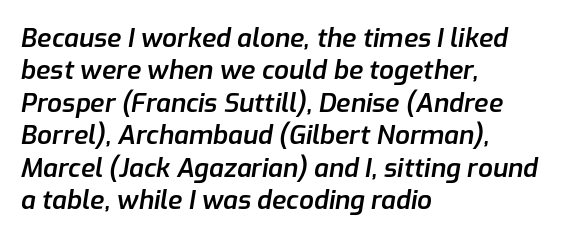
{"italic": "yes", "lean": "right", "slant_degrees": 9, "bold": "semi", "underline": "no", "align": "left", "line_spacing": "normal", "line_spacing_ratio": 1.25, "letter_spacing": "normal", "letter_spacing_em": 0.0, "glyph_px": 26}
